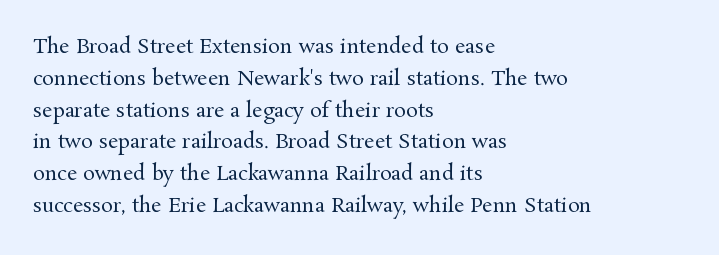
The image shows 20 px text type, upright; set left-aligned, normal line spacing (1.59x), normal letter spacing, not underlined.
